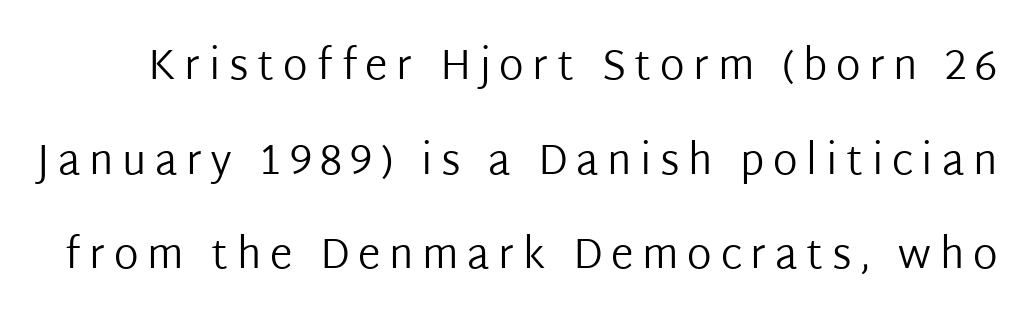
The image shows 41 px regular-weight sans-serif type, upright; set loose line spacing (2.31x), unusually wide letter spacing (+0.21 em), not underlined; low stroke contrast and a medium x-height.
